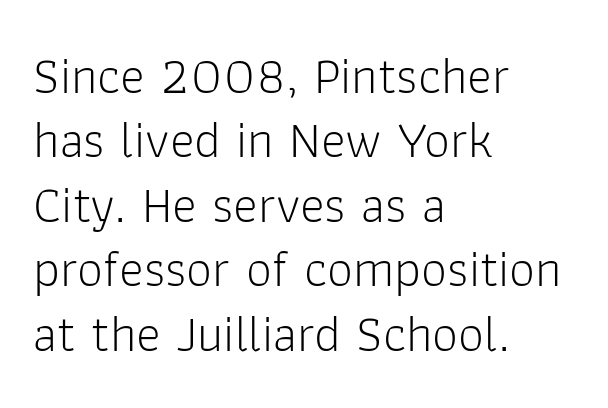
{"serif": "no", "italic": "no", "bold": "no", "weight": "light", "width": "normal", "stroke_contrast": "low", "x_height": "medium", "monospaced": "no", "underline": "no", "align": "left", "line_spacing_ratio": 1.24, "letter_spacing": "normal", "letter_spacing_em": 0.0, "glyph_px": 52}
